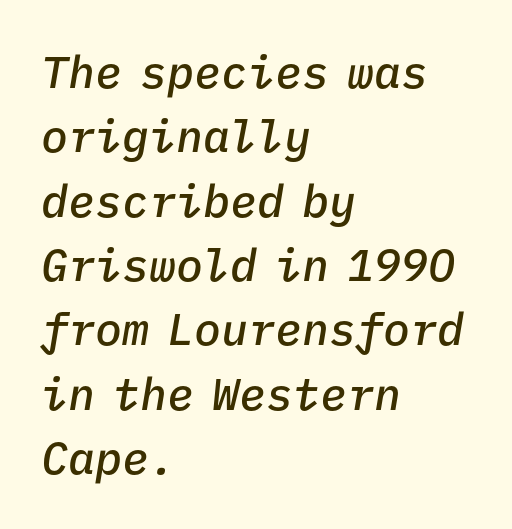
{"italic": "yes", "lean": "right", "slant_degrees": 9, "bold": "semi", "weight": "semibold", "width": "normal", "stroke_contrast": "low", "x_height": "medium", "monospaced": "yes", "underline": "no", "align": "left", "line_spacing": "normal", "line_spacing_ratio": 1.43, "letter_spacing": "normal", "letter_spacing_em": 0.0, "glyph_px": 45}
